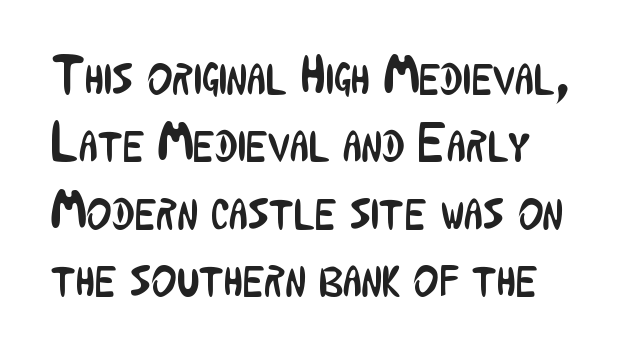
Q: Is the text bold? A: No.
Q: Is the text italic (slanted)? A: No, it is upright.
Q: Is the typeface a serif or a sans-serif typeface? A: Sans-serif.
Q: Is the text underlined? A: No.
Q: Is the spacing between letters normal or unusually wide? A: Normal.
Q: Is the spacing between lines tight, normal or loose? A: Normal.
Q: Width (condensed, normal, or wide)? A: Condensed.
Q: Stroke contrast? A: Low.
Q: x-height? A: Medium.
Q: Monospaced? A: No.
